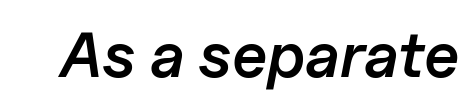
Q: Is the text bold? A: Semi-bold.
Q: Is the text italic (slanted)? A: Yes, it leans right by about 11 degrees.
Q: Is the text underlined? A: No.
Q: Is the spacing between letters normal or unusually wide? A: Normal.
Q: Width (condensed, normal, or wide)? A: Normal.
Q: Stroke contrast? A: Low.
Q: x-height? A: Medium.
Q: Monospaced? A: No.
